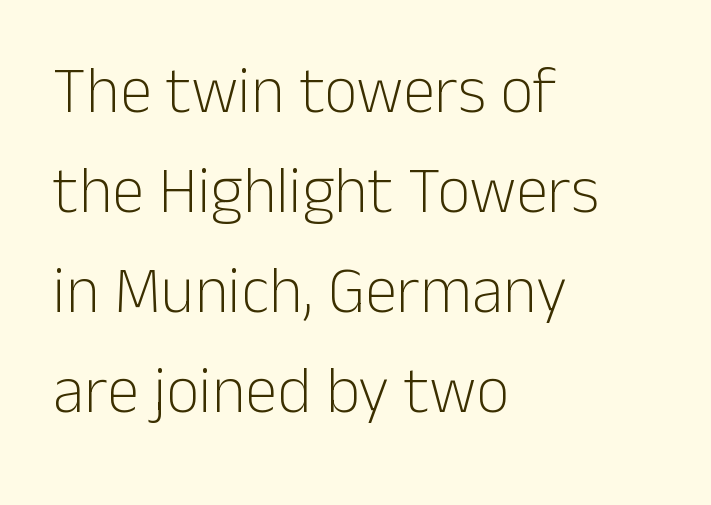
{"serif": "no", "italic": "no", "bold": "no", "weight": "light", "width": "normal", "stroke_contrast": "low", "x_height": "medium", "monospaced": "no", "underline": "no", "align": "left", "line_spacing": "normal", "line_spacing_ratio": 1.54, "letter_spacing": "normal", "letter_spacing_em": 0.0, "glyph_px": 65}
